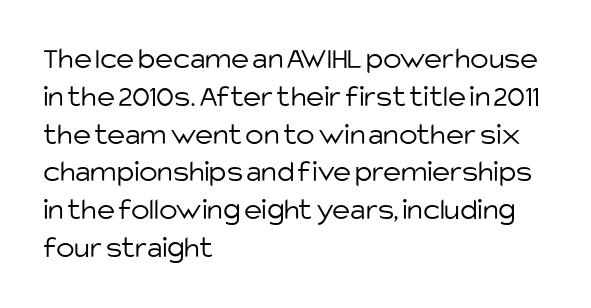
Q: Is the text bold? A: No.
Q: Is the text italic (slanted)? A: No, it is upright.
Q: Is the typeface a serif or a sans-serif typeface? A: Sans-serif.
Q: Is the text underlined? A: No.
Q: How is the paragraph aligned? A: Left-aligned.
Q: Is the spacing between letters normal or unusually wide? A: Normal.
Q: Width (condensed, normal, or wide)? A: Normal.
Q: Stroke contrast? A: Low.
Q: x-height? A: Large.
Q: Monospaced? A: No.
